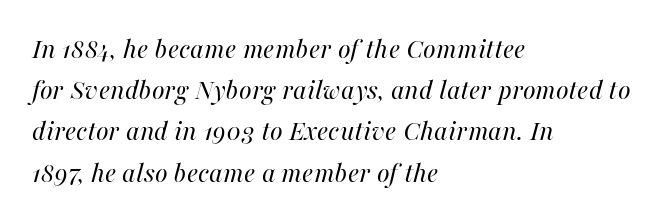
Teacher's note: observe the even left margin — that is flush-left alignment. Whoever set this chose a conventional vertical rhythm. Characters are canted at an angle relative to the baseline's perpendicular. The letters sit at their default tracking, neither squeezed nor spread.
